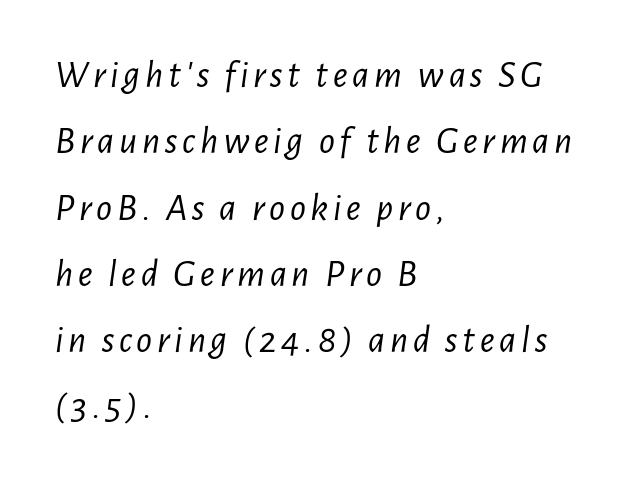
{"italic": "yes", "lean": "right", "slant_degrees": 7, "bold": "no", "weight": "light", "width": "condensed", "stroke_contrast": "low", "x_height": "medium", "monospaced": "no", "underline": "no", "align": "left", "line_spacing": "normal", "line_spacing_ratio": 1.7, "glyph_px": 39}
